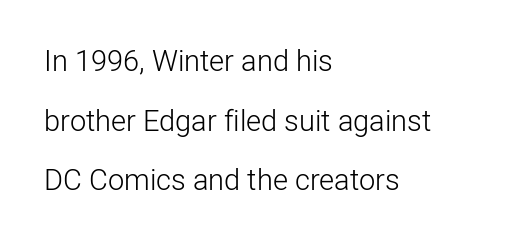
{"serif": "no", "italic": "no", "bold": "no", "weight": "light", "width": "normal", "stroke_contrast": "low", "x_height": "medium", "monospaced": "no", "underline": "no", "align": "left", "line_spacing": "loose", "line_spacing_ratio": 2.06, "letter_spacing": "normal", "letter_spacing_em": 0.0, "glyph_px": 29}
